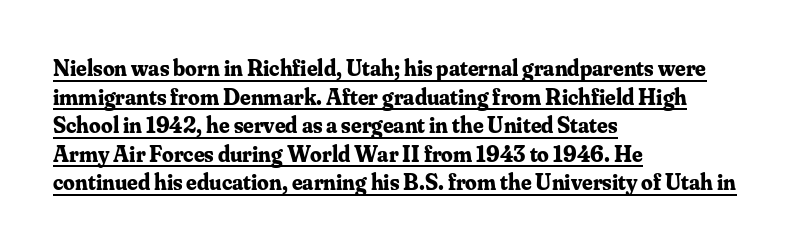
The image shows 23 px bold type, upright; set left-aligned, line spacing 1.24x, normal letter spacing, underlined.
